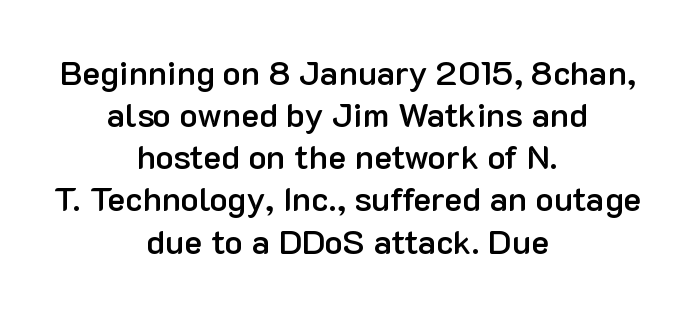
Q: Is the text bold? A: Semi-bold.
Q: Is the text italic (slanted)? A: No, it is upright.
Q: Is the typeface a serif or a sans-serif typeface? A: Sans-serif.
Q: Is the text underlined? A: No.
Q: How is the paragraph aligned? A: Centered.
Q: Is the spacing between letters normal or unusually wide? A: Normal.
Q: Width (condensed, normal, or wide)? A: Normal.
Q: Stroke contrast? A: Low.
Q: x-height? A: Medium.
Q: Monospaced? A: No.
